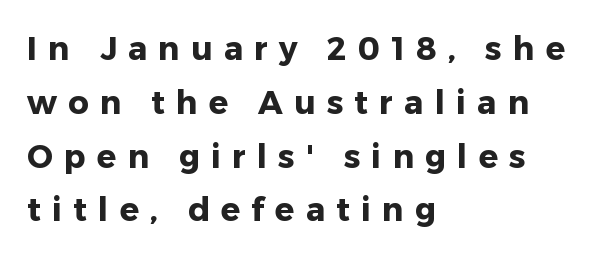
Q: Is the text bold? A: Yes.
Q: Is the text italic (slanted)? A: No, it is upright.
Q: Is the typeface a serif or a sans-serif typeface? A: Sans-serif.
Q: Is the text underlined? A: No.
Q: How is the paragraph aligned? A: Left-aligned.
Q: Is the spacing between letters normal or unusually wide? A: Unusually wide.
Q: Is the spacing between lines tight, normal or loose? A: Normal.
Q: Width (condensed, normal, or wide)? A: Normal.
Q: Stroke contrast? A: Low.
Q: x-height? A: Medium.
Q: Monospaced? A: No.
